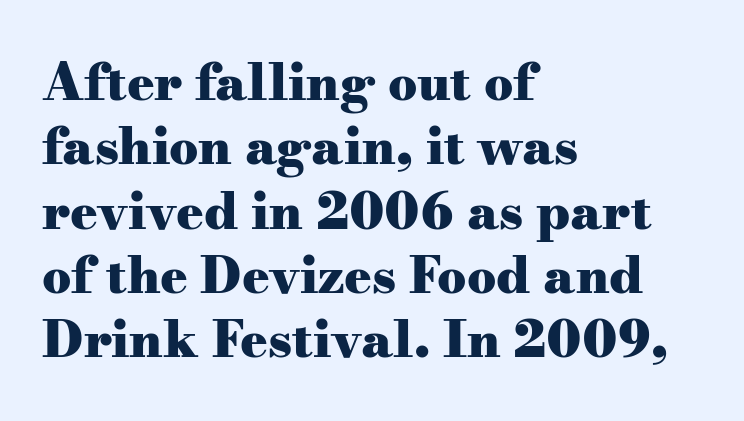
The image shows 51 px heavy, wide serif type, upright; set left-aligned, normal line spacing (1.26x), normal letter spacing, not underlined; medium stroke contrast and a small x-height.
